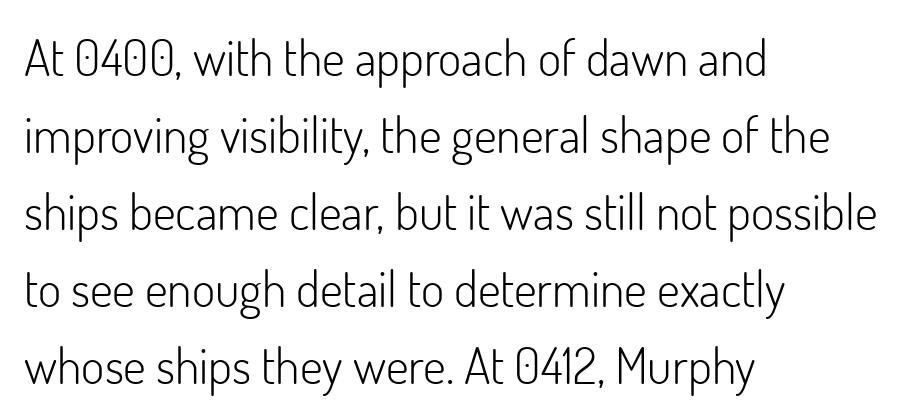
{"serif": "no", "italic": "no", "bold": "no", "weight": "light", "width": "normal", "stroke_contrast": "low", "x_height": "small", "monospaced": "no", "underline": "no", "align": "left", "line_spacing": "normal", "line_spacing_ratio": 1.54, "letter_spacing": "normal", "letter_spacing_em": 0.0, "glyph_px": 50}
